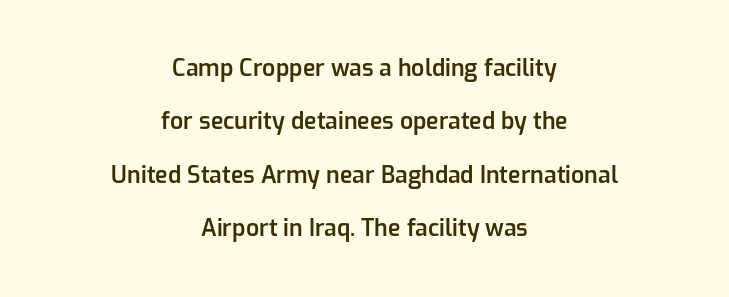
Q: Is the text bold? A: Semi-bold.
Q: Is the text italic (slanted)? A: No, it is upright.
Q: Is the text underlined? A: No.
Q: How is the paragraph aligned? A: Centered.
Q: Is the spacing between letters normal or unusually wide? A: Normal.
Q: Is the spacing between lines tight, normal or loose? A: Loose.
